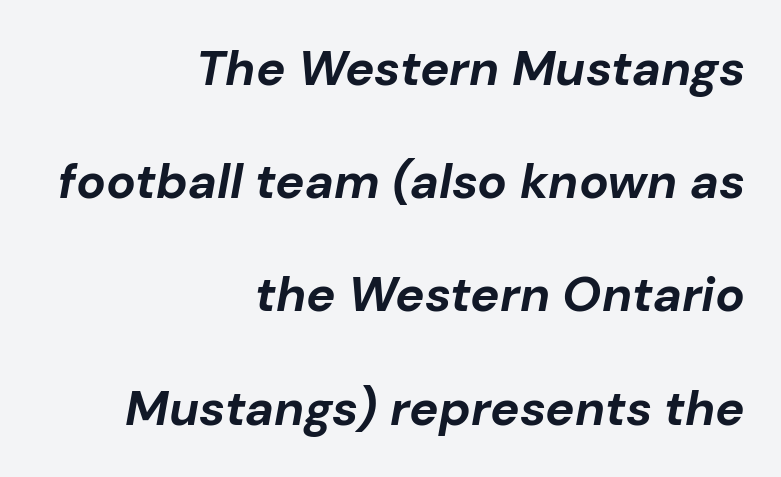
{"italic": "yes", "lean": "right", "slant_degrees": 10, "bold": "yes", "weight": "bold", "width": "normal", "stroke_contrast": "low", "x_height": "medium", "monospaced": "no", "underline": "no", "align": "right", "line_spacing": "loose", "line_spacing_ratio": 2.31, "letter_spacing": "normal", "letter_spacing_em": 0.0, "glyph_px": 49}
